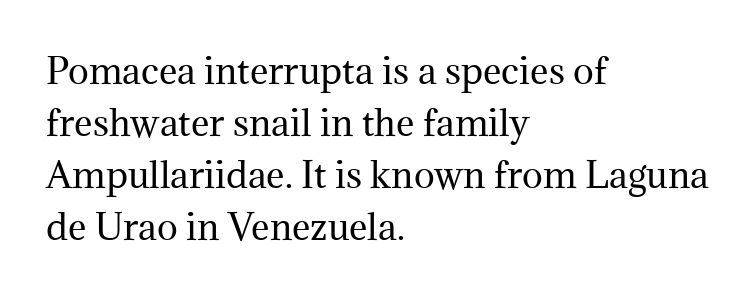
The image shows 35 px regular-weight serif type, upright; set left-aligned, normal line spacing (1.49x), normal letter spacing, not underlined; medium stroke contrast and a medium x-height.
